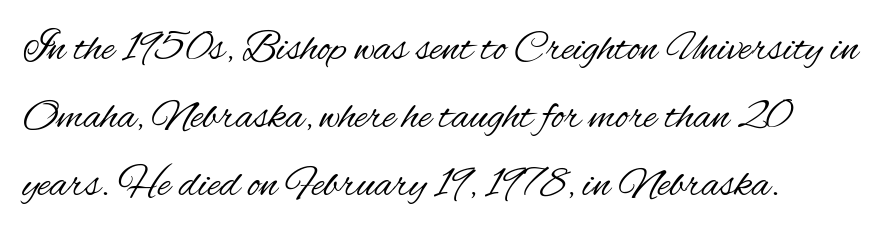
Q: Is the text bold? A: No.
Q: Is the text italic (slanted)? A: Yes.
Q: Is the typeface a serif or a sans-serif typeface? A: Sans-serif.
Q: Is the text underlined? A: No.
Q: How is the paragraph aligned? A: Left-aligned.
Q: Is the spacing between letters normal or unusually wide? A: Normal.
Q: Is the spacing between lines tight, normal or loose? A: Normal.
Q: Width (condensed, normal, or wide)? A: Condensed.
Q: Stroke contrast? A: Medium.
Q: x-height? A: Small.
Q: Monospaced? A: No.
